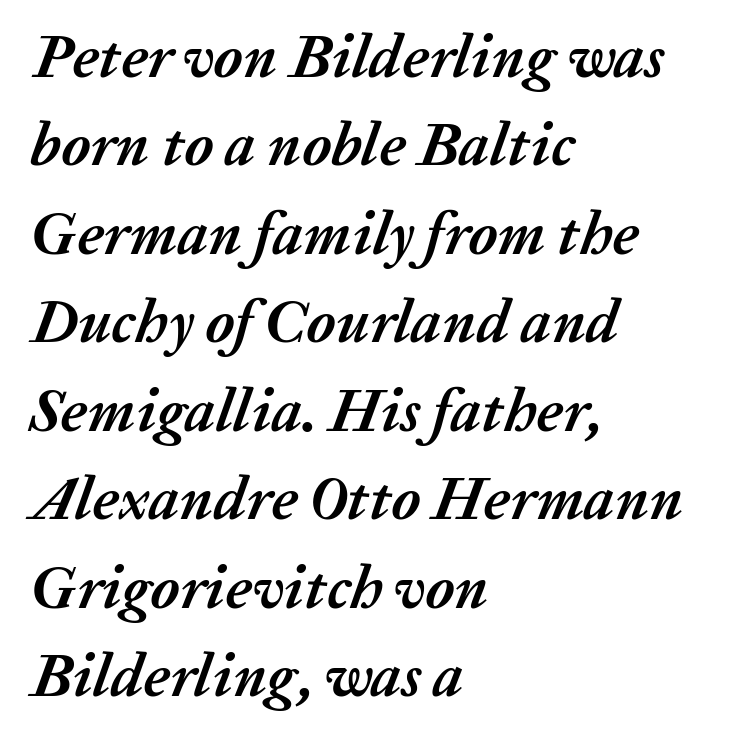
{"italic": "yes", "lean": "right", "slant_degrees": 20, "bold": "yes", "weight": "semibold", "width": "normal", "stroke_contrast": "medium", "x_height": "medium", "monospaced": "no", "underline": "no", "align": "left", "line_spacing": "normal", "line_spacing_ratio": 1.45, "letter_spacing": "normal", "letter_spacing_em": 0.0, "glyph_px": 61}
